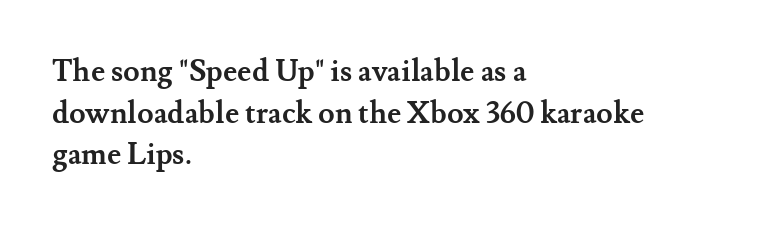
The image shows 30 px semibold serif type, upright; set left-aligned, normal line spacing (1.39x), normal letter spacing, not underlined; medium stroke contrast and a small x-height.
